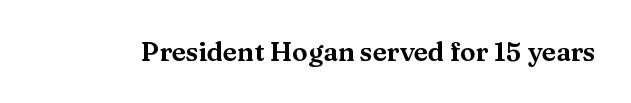
Is there any slant? The stems are plumb. Descenders are the only things crossing below the line. The line texture is even and compact thanks to regular tracking.
